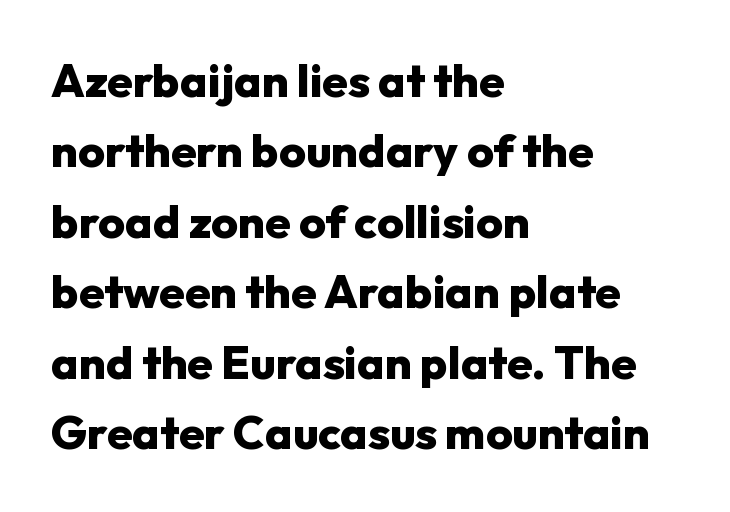
The image shows 46 px heavy sans-serif type, upright; set left-aligned, normal line spacing (1.53x), normal letter spacing, not underlined; low stroke contrast and a medium x-height.
